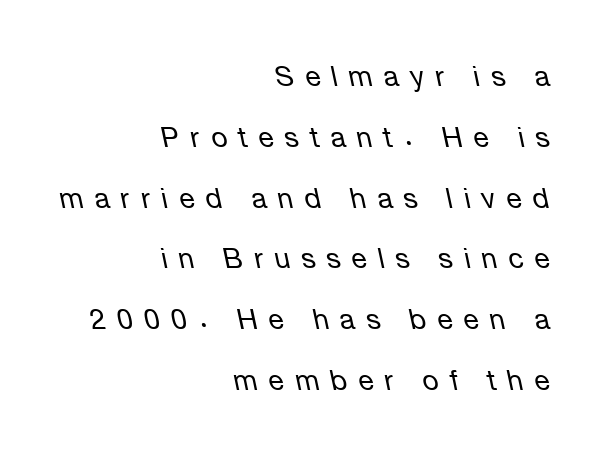
{"italic": "yes", "lean": "left", "slant_degrees": 12, "bold": "no", "weight": "regular", "width": "normal", "stroke_contrast": "low", "x_height": "medium", "monospaced": "no", "underline": "no", "align": "right", "line_spacing": "loose", "line_spacing_ratio": 2.17, "letter_spacing": "wide", "letter_spacing_em": 0.4, "glyph_px": 28}
